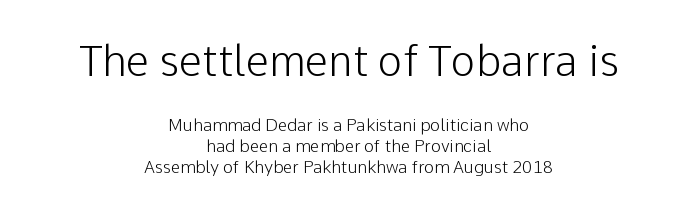
Q: Is the text italic (slanted)? A: No, it is upright.
Q: Is the typeface a serif or a sans-serif typeface? A: Sans-serif.
Q: Is the text underlined? A: No.
Q: How is the paragraph aligned? A: Centered.
Q: Is the spacing between letters normal or unusually wide? A: Normal.
Q: Which block of text is set in a larger size, the first (top) or the second (bottom)? A: The first (top) one.
Q: Width (condensed, normal, or wide)? A: Normal.
Q: Stroke contrast? A: Low.
Q: x-height? A: Medium.
Q: Monospaced? A: No.
